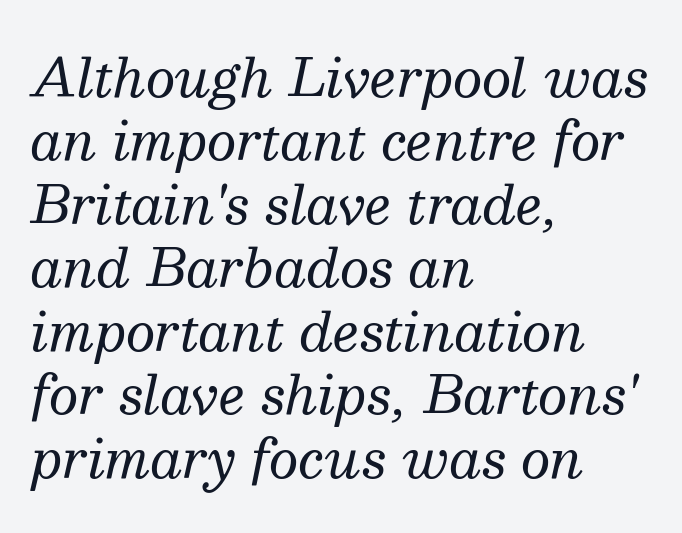
{"serif": "yes", "italic": "yes", "lean": "right", "slant_degrees": 13, "bold": "no", "weight": "regular", "width": "normal", "stroke_contrast": "medium", "x_height": "medium", "monospaced": "no", "underline": "no", "align": "left", "line_spacing_ratio": 1.22, "letter_spacing": "normal", "letter_spacing_em": 0.0, "glyph_px": 52}
